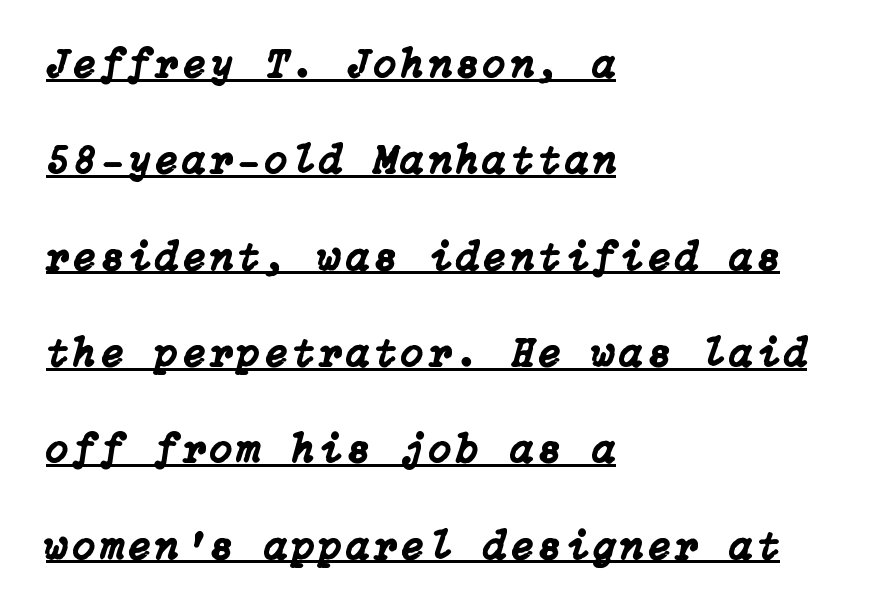
The image shows 41 px text type, italic (leaning right); set left-aligned, loose line spacing (2.35x), underlined; low stroke contrast and a medium x-height.
